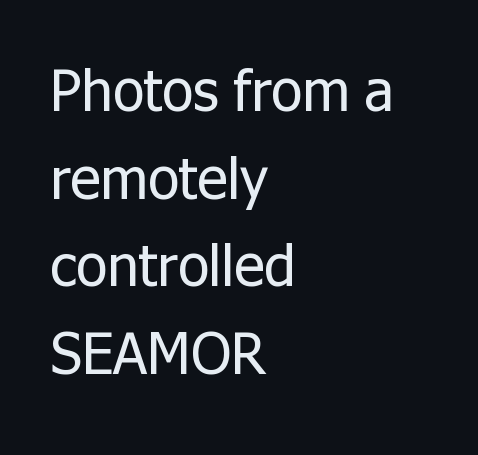
Looks like regular typesetting: each glyph gets only the width it needs. The rendering uses a moderate line-height, typical for paragraphs. This rendering leaves character spacing at its baseline value. The axis of the letterforms is exactly vertical.
